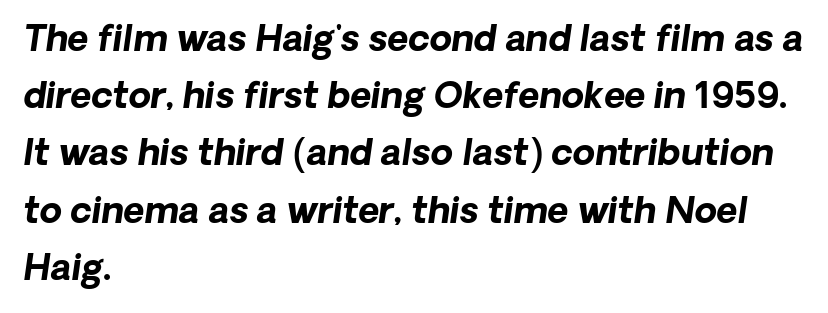
{"italic": "yes", "lean": "right", "slant_degrees": 8, "bold": "yes", "weight": "bold", "width": "normal", "stroke_contrast": "low", "x_height": "medium", "monospaced": "no", "underline": "no", "align": "left", "line_spacing": "normal", "line_spacing_ratio": 1.59, "letter_spacing": "normal", "letter_spacing_em": 0.0, "glyph_px": 36}
